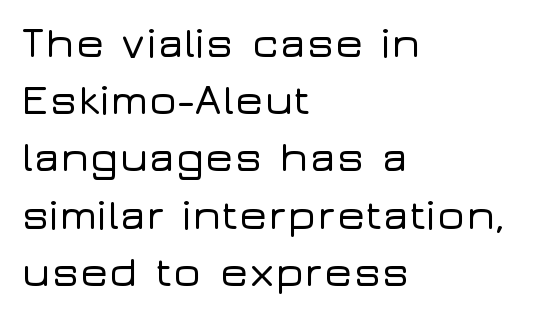
It's the straight-up-and-down kind of type. Look at the tracking — it's just the regular setting, nothing added. Short and long lines alike share a common starting point at left. The designer went with a sans here, leaving each stem footless. These lines are rendered in a variable-pitch font. The lines sit at an ordinary, default distance from one another.
